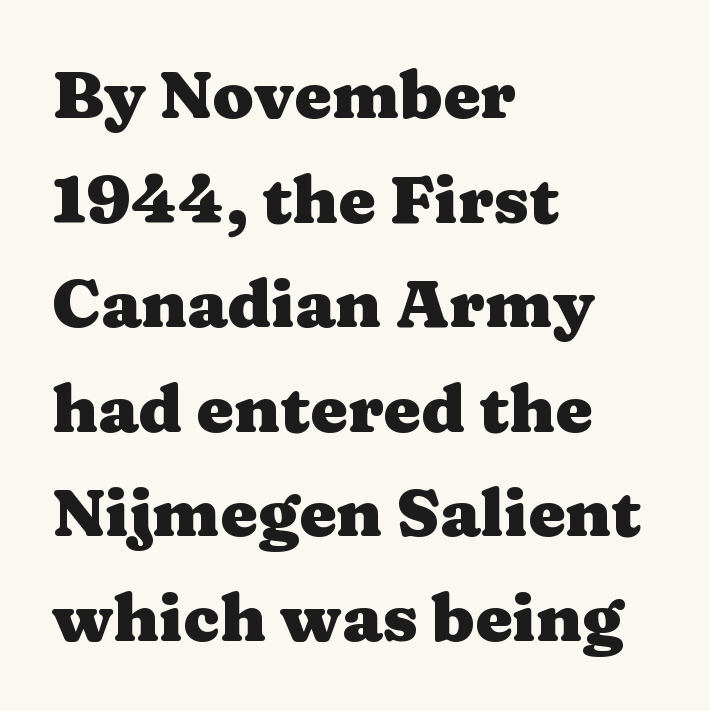
The image shows 67 px heavy, wide serif type, upright; set left-aligned, normal line spacing (1.56x), normal letter spacing, not underlined; medium stroke contrast and a medium x-height.
